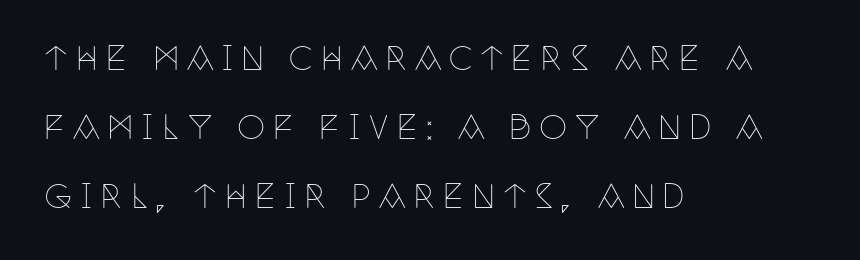
Tracking value appears strongly positive — letters spread wide. Summary of weight: not heavy and not bold. The lettering stays uniformly vertical, giving the passage a roman look. If you measured baseline to baseline, you'd find a long distance.
